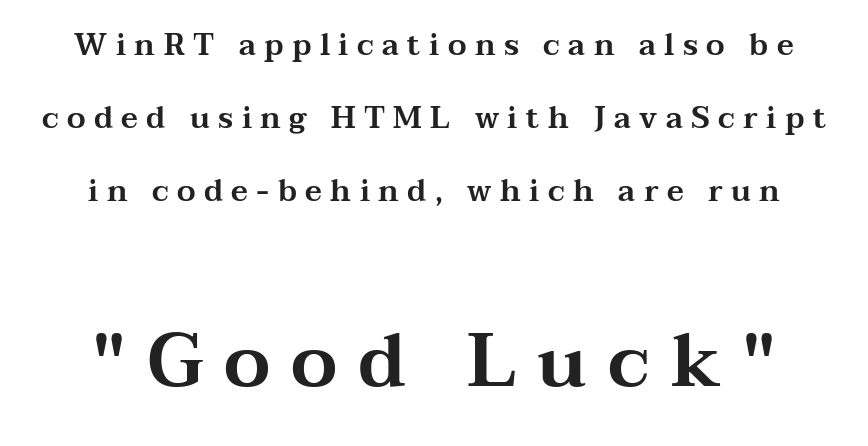
{"serif": "yes", "italic": "no", "width": "wide", "stroke_contrast": "medium", "x_height": "medium", "monospaced": "no", "underline": "no", "align": "center", "line_spacing": "loose", "line_spacing_ratio": 2.43, "letter_spacing": "wide", "letter_spacing_em": 0.28, "larger_block": "second", "size_ratio": 2.5, "glyph_px": 75}
